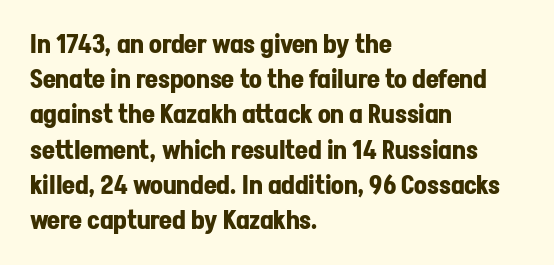
The image shows 25 px bold type, upright; set left-aligned, normal line spacing (1.41x), normal letter spacing, not underlined.
